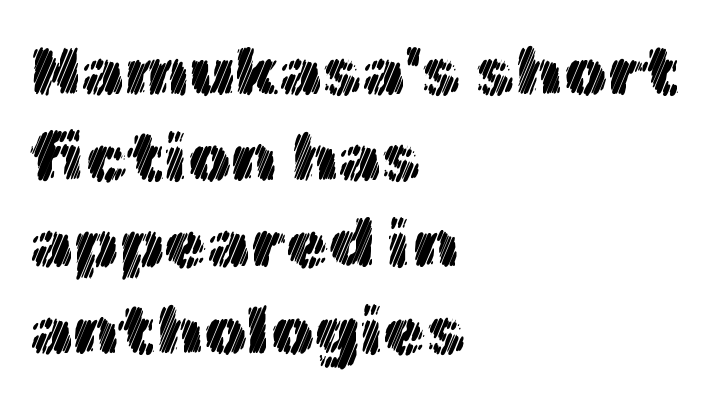
Q: Is the text italic (slanted)? A: No, it is upright.
Q: Is the text underlined? A: No.
Q: How is the paragraph aligned? A: Left-aligned.
Q: Is the spacing between letters normal or unusually wide? A: Normal.
Q: Is the spacing between lines tight, normal or loose? A: Normal.
Q: Width (condensed, normal, or wide)? A: Normal.
Q: x-height? A: Medium.
Q: Monospaced? A: No.
